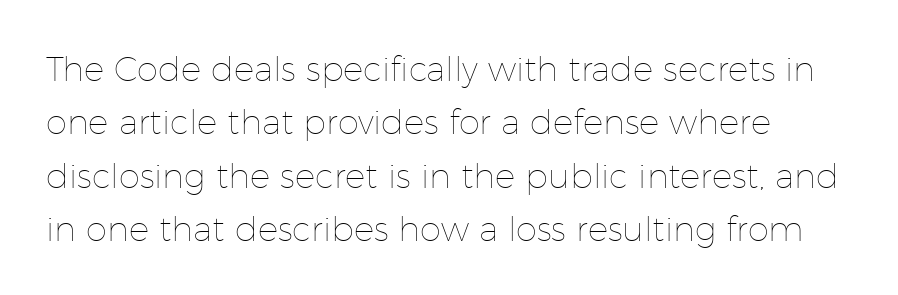
Q: Is the text bold? A: No.
Q: Is the text italic (slanted)? A: No, it is upright.
Q: Is the text underlined? A: No.
Q: How is the paragraph aligned? A: Left-aligned.
Q: Is the spacing between letters normal or unusually wide? A: Normal.
Q: Is the spacing between lines tight, normal or loose? A: Normal.
Q: Width (condensed, normal, or wide)? A: Normal.
Q: Stroke contrast? A: Low.
Q: x-height? A: Medium.
Q: Monospaced? A: No.
